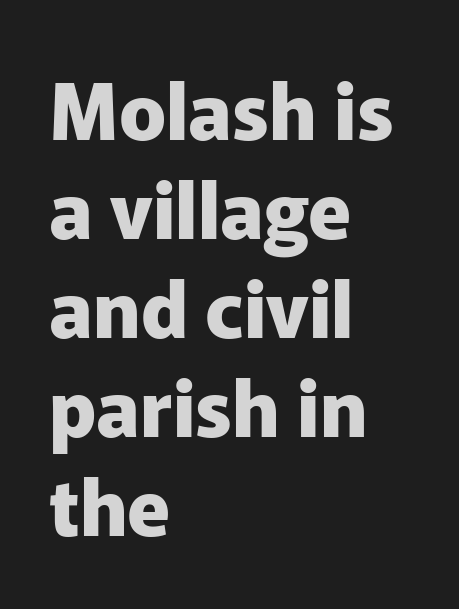
{"serif": "no", "italic": "no", "bold": "yes", "weight": "heavy", "width": "normal", "stroke_contrast": "low", "x_height": "medium", "monospaced": "no", "underline": "no", "align": "left", "line_spacing": "normal", "line_spacing_ratio": 1.27, "letter_spacing": "normal", "letter_spacing_em": 0.0, "glyph_px": 78}
